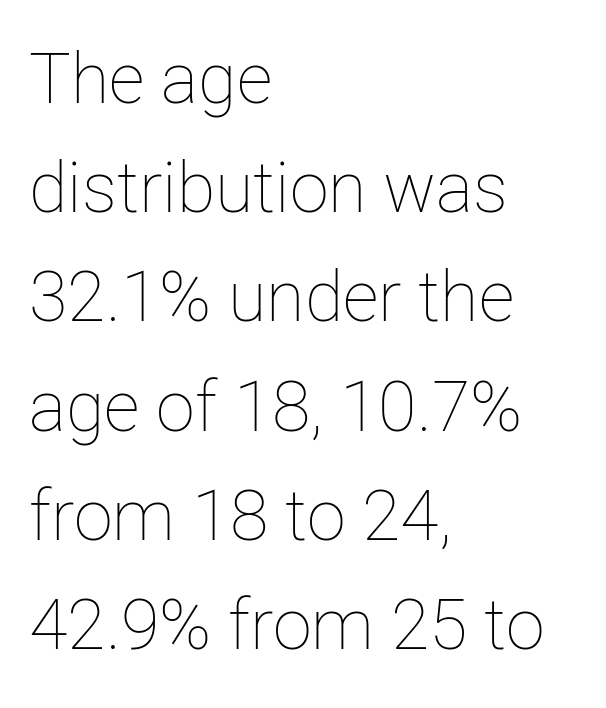
Q: Is the text bold? A: No.
Q: Is the text italic (slanted)? A: No, it is upright.
Q: Is the text underlined? A: No.
Q: How is the paragraph aligned? A: Left-aligned.
Q: Is the spacing between letters normal or unusually wide? A: Normal.
Q: Is the spacing between lines tight, normal or loose? A: Normal.
Q: Width (condensed, normal, or wide)? A: Normal.
Q: Stroke contrast? A: Low.
Q: x-height? A: Medium.
Q: Monospaced? A: No.
